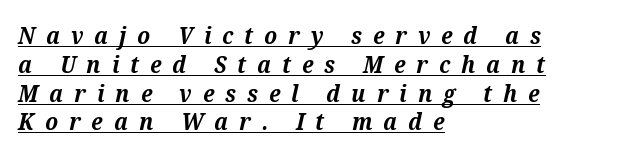
The image shows 24 px bold type, italic (leaning right); set left-aligned, line spacing 1.2x, unusually wide letter spacing (+0.46 em), underlined.
